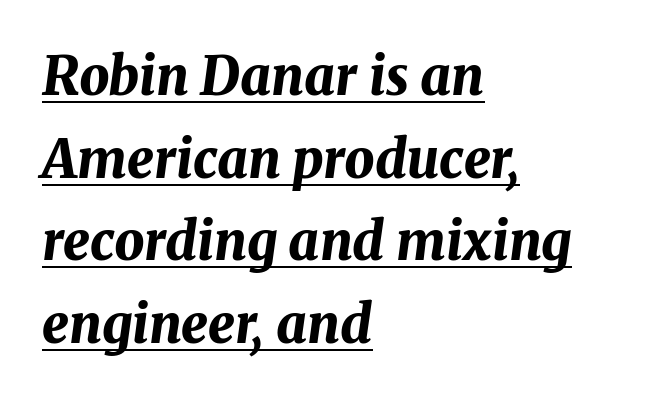
The image shows 53 px bold type, italic (leaning right); set left-aligned, normal line spacing (1.56x), normal letter spacing, underlined; medium stroke contrast and a medium x-height.
